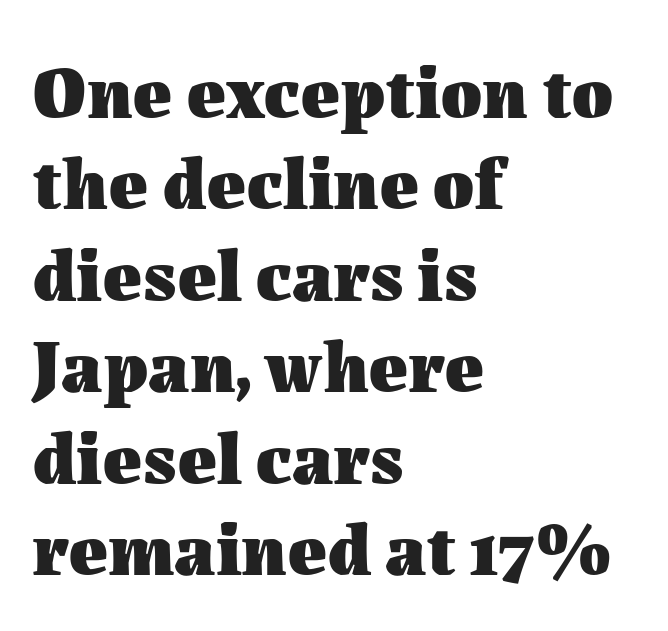
{"italic": "no", "bold": "yes", "weight": "heavy", "width": "normal", "stroke_contrast": "medium", "x_height": "medium", "monospaced": "no", "underline": "no", "align": "left", "line_spacing_ratio": 1.22, "letter_spacing": "normal", "letter_spacing_em": 0.0, "glyph_px": 75}
